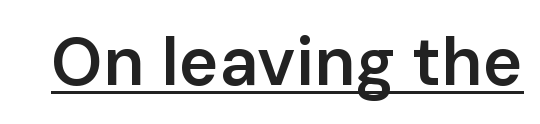
Q: Is the text bold? A: Semi-bold.
Q: Is the text italic (slanted)? A: No, it is upright.
Q: Is the typeface a serif or a sans-serif typeface? A: Sans-serif.
Q: Is the text underlined? A: Yes.
Q: Is the spacing between letters normal or unusually wide? A: Normal.
Q: Width (condensed, normal, or wide)? A: Normal.
Q: Stroke contrast? A: Low.
Q: x-height? A: Medium.
Q: Monospaced? A: No.
